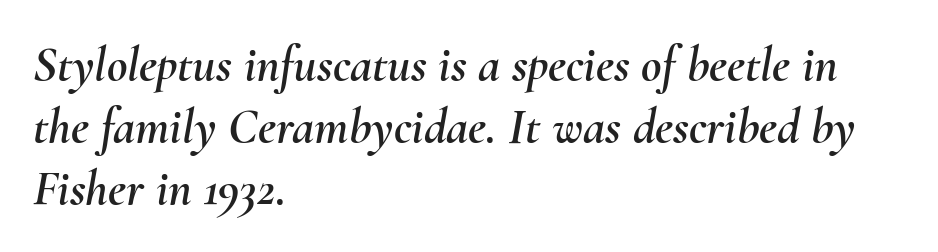
Q: Is the text italic (slanted)? A: Yes, it leans right by about 10 degrees.
Q: Is the text underlined? A: No.
Q: How is the paragraph aligned? A: Left-aligned.
Q: Is the spacing between letters normal or unusually wide? A: Normal.
Q: Width (condensed, normal, or wide)? A: Normal.
Q: Stroke contrast? A: Medium.
Q: x-height? A: Small.
Q: Monospaced? A: No.
